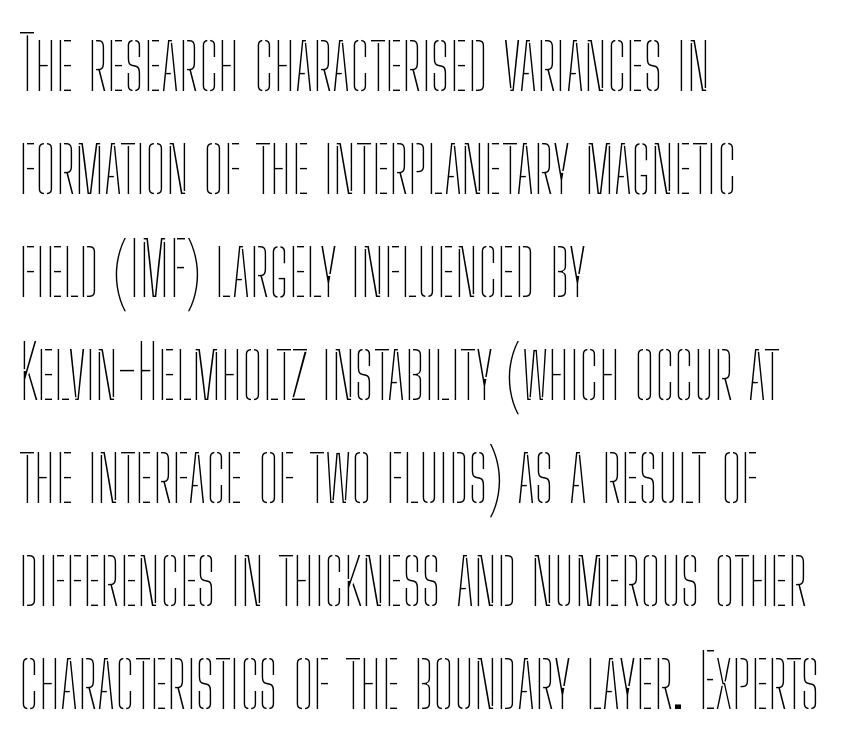
Vertically, the passage feels balanced, rows spaced as you'd expect. Rule under the text: the space is simply empty. Italic: no, the glyphs are upright roman. The passage shown is not bold in any degree. These lines are rendered in a variable-pitch font. Typeset ragged right — the left edge is the straight one.
